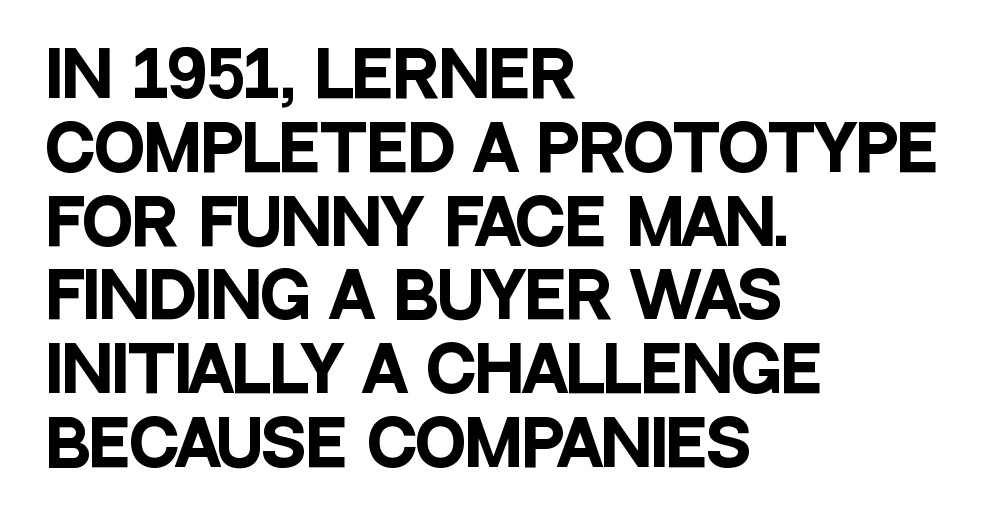
The image shows 61 px heavy, condensed sans-serif type, upright; set left-aligned, line spacing 1.21x, normal letter spacing, not underlined; low stroke contrast and a large x-height.
